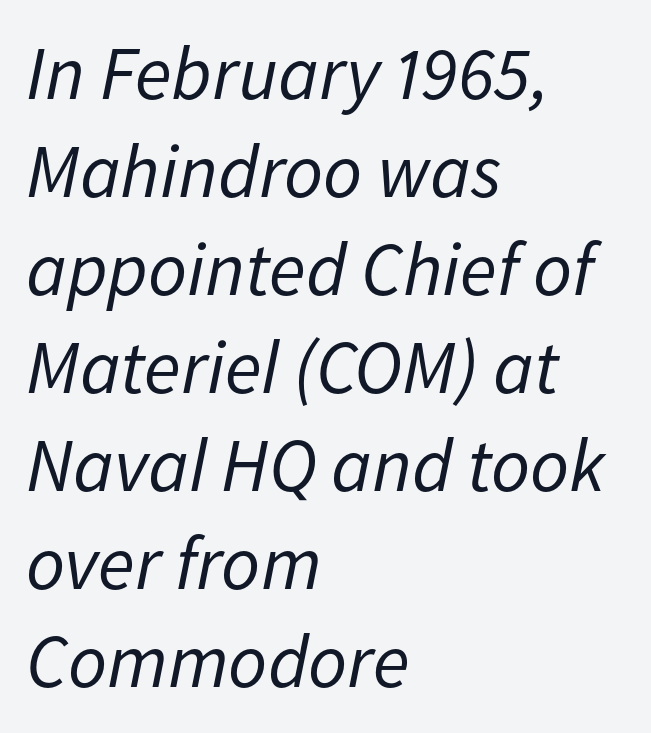
The letters sit at their default tracking, neither squeezed nor spread. Leading matches the norm, producing a regular column. Spacing verdict: proportional, widths tailored to each character. Is the type heavy? It reads as light-to-regular instead.
